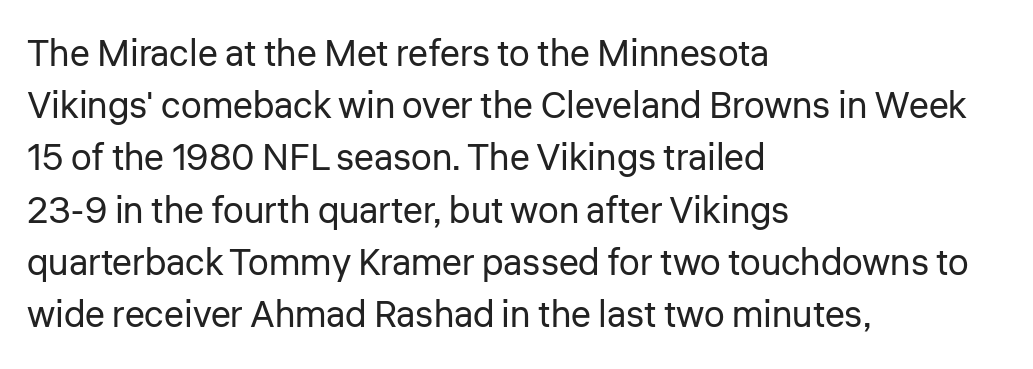
{"serif": "no", "italic": "no", "bold": "no", "weight": "regular", "width": "normal", "stroke_contrast": "low", "x_height": "medium", "monospaced": "no", "underline": "no", "align": "left", "line_spacing": "normal", "line_spacing_ratio": 1.41, "letter_spacing": "normal", "letter_spacing_em": 0.0, "glyph_px": 37}
